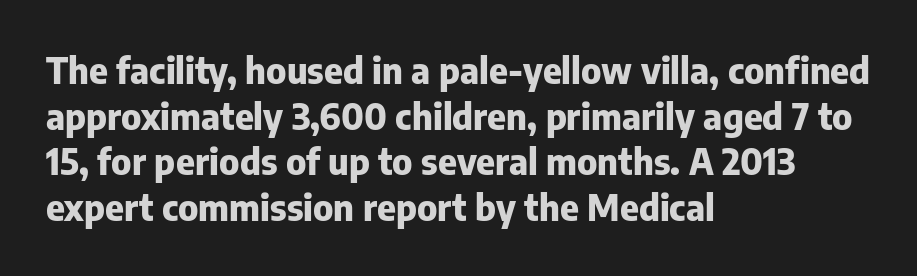
Q: Is the text bold? A: Yes.
Q: Is the text italic (slanted)? A: No, it is upright.
Q: Is the typeface a serif or a sans-serif typeface? A: Sans-serif.
Q: Is the text underlined? A: No.
Q: How is the paragraph aligned? A: Left-aligned.
Q: Is the spacing between letters normal or unusually wide? A: Normal.
Q: Is the spacing between lines tight, normal or loose? A: Normal.
Q: Width (condensed, normal, or wide)? A: Normal.
Q: Stroke contrast? A: Low.
Q: x-height? A: Medium.
Q: Monospaced? A: No.
